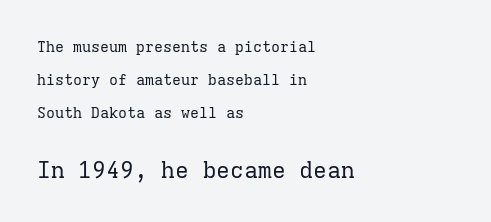
Q: Is the text bold? A: No.
Q: Is the text italic (slanted)? A: No, it is upright.
Q: Is the text underlined? A: No.
Q: How is the paragraph aligned? A: Left-aligned.
Q: Is the spacing between letters normal or unusually wide? A: Normal.
Q: Is the spacing between lines tight, normal or loose? A: Loose.
Q: Which block of text is set in a larger size, the first (top) or the second (bottom)? A: The second (bottom) one.
